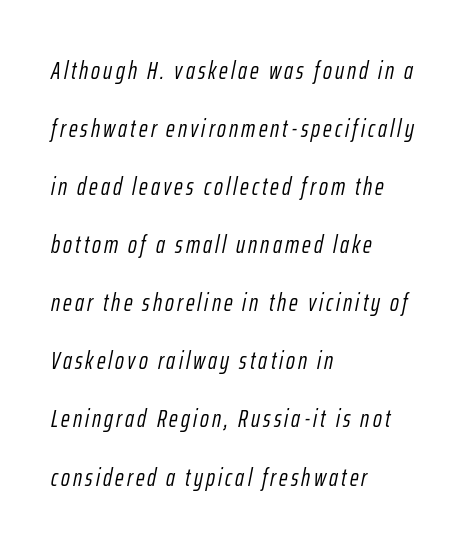
Caption: face not bold, strokes unweighted. Yep, that's italic — everything's leaning. The rendering anchors every line to the left-hand side. Each row of text sits above clean, open space. A typesetter would call this leading open, well beyond the default.
